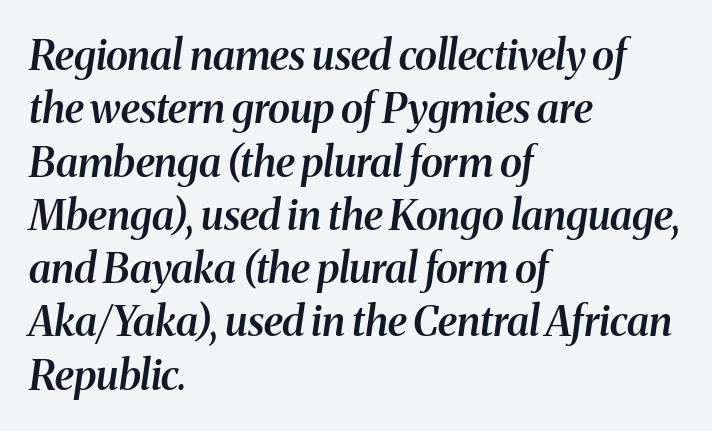
{"serif": "yes", "italic": "yes", "lean": "right", "slant_degrees": 8, "bold": "semi", "weight": "semibold", "width": "normal", "stroke_contrast": "medium", "x_height": "medium", "monospaced": "no", "underline": "no", "align": "left", "line_spacing": "normal", "line_spacing_ratio": 1.3, "letter_spacing": "normal", "letter_spacing_em": 0.0, "glyph_px": 41}
